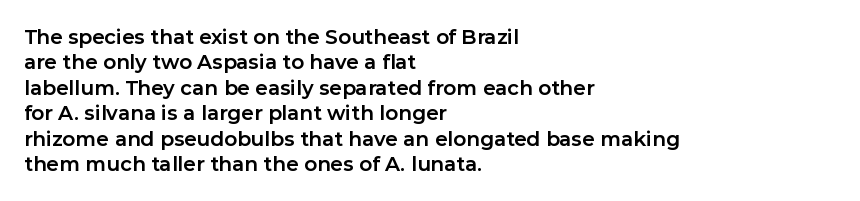
The image shows 20 px bold type, upright; set left-aligned, normal line spacing (1.27x), normal letter spacing, not underlined.
